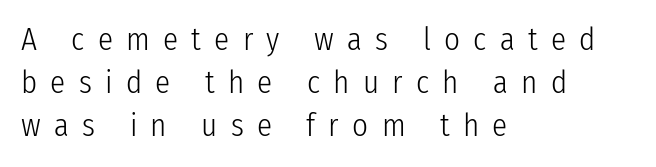
Serif or sans? Sans — the stroke terminals are bare. Regarding leading, the lines here are spaced in the standard way. The words here are not underlined. Weight: regular or lighter. Is this a fixed-width face? No — the glyphs have proportional, varying widths.
